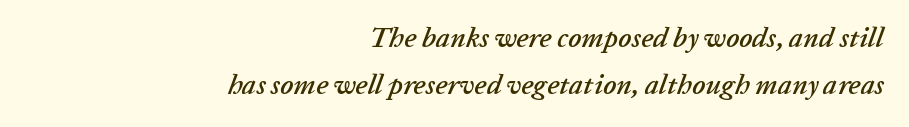
{"italic": "yes", "lean": "right", "slant_degrees": 20, "width": "normal", "stroke_contrast": "low", "x_height": "medium", "monospaced": "no", "underline": "no", "align": "right", "line_spacing": "normal", "line_spacing_ratio": 1.69, "letter_spacing": "normal", "letter_spacing_em": 0.0, "glyph_px": 28}
